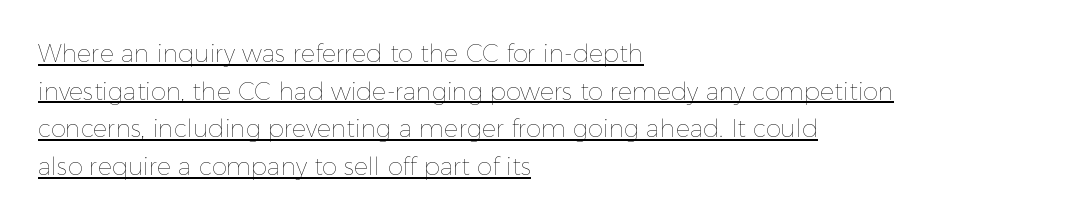
{"italic": "no", "bold": "no", "underline": "yes", "align": "left", "line_spacing": "normal", "line_spacing_ratio": 1.57, "letter_spacing": "normal", "letter_spacing_em": 0.0, "glyph_px": 24}
